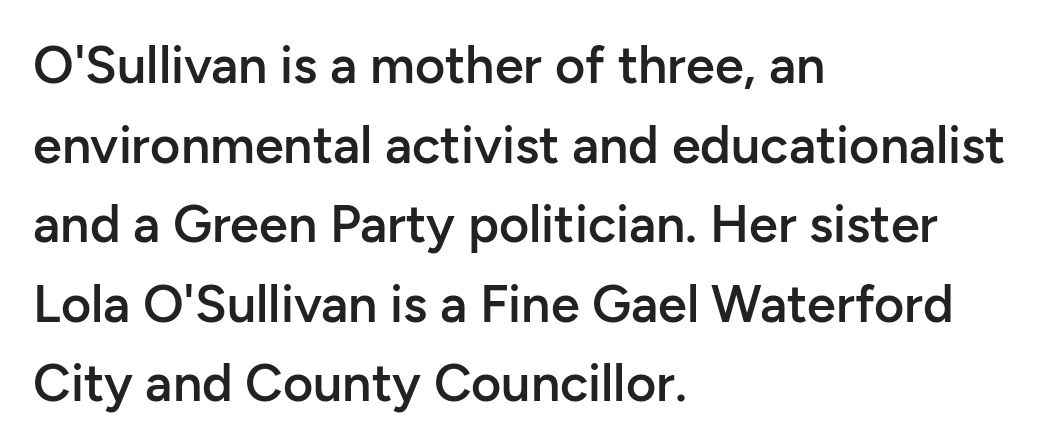
The image shows 52 px semibold sans-serif type, upright; set left-aligned, normal line spacing (1.53x), normal letter spacing, not underlined; low stroke contrast and a medium x-height.
